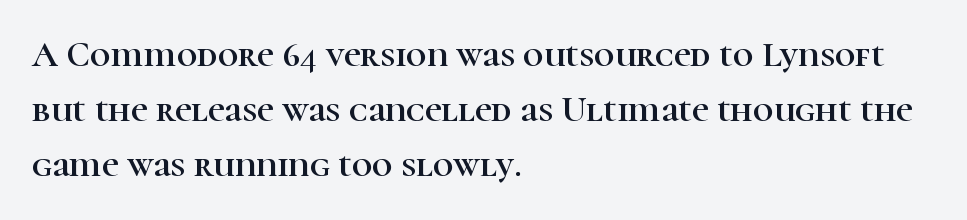
The passage shown is not underscored anywhere. The setting favours the left margin, as ordinary paragraphs usually do. Examine the stroke ends and you'll spot serifs. The lettering stays uniformly vertical, giving the passage a roman look. Short note: letters normally spaced.
